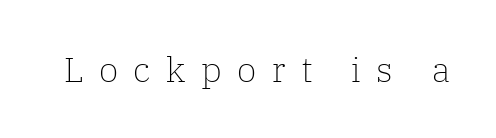
Q: Is the text bold? A: No.
Q: Is the text italic (slanted)? A: No, it is upright.
Q: Is the typeface a serif or a sans-serif typeface? A: Serif.
Q: Is the text underlined? A: No.
Q: Is the spacing between letters normal or unusually wide? A: Unusually wide.
Q: Width (condensed, normal, or wide)? A: Normal.
Q: Stroke contrast? A: Low.
Q: x-height? A: Medium.
Q: Monospaced? A: No.
